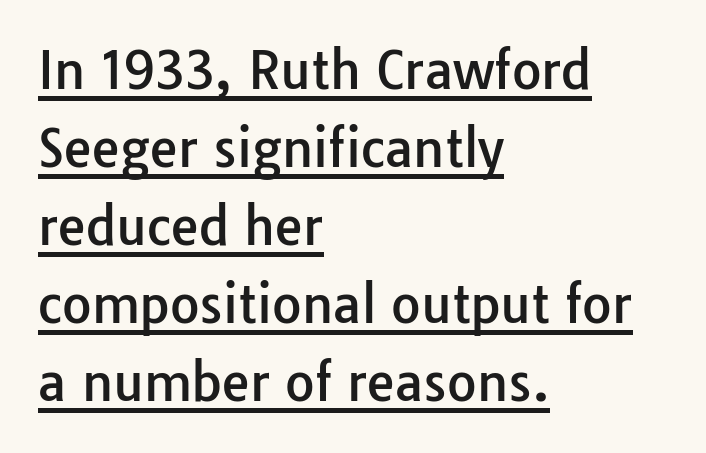
Q: Is the text italic (slanted)? A: No, it is upright.
Q: Is the typeface a serif or a sans-serif typeface? A: Sans-serif.
Q: Is the text underlined? A: Yes.
Q: How is the paragraph aligned? A: Left-aligned.
Q: Is the spacing between letters normal or unusually wide? A: Normal.
Q: Is the spacing between lines tight, normal or loose? A: Normal.
Q: Width (condensed, normal, or wide)? A: Normal.
Q: Stroke contrast? A: Low.
Q: x-height? A: Medium.
Q: Monospaced? A: No.
